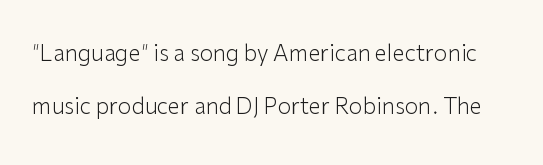
{"italic": "no", "bold": "no", "underline": "no", "line_spacing": "loose", "line_spacing_ratio": 2.41, "letter_spacing": "normal", "letter_spacing_em": 0.0, "glyph_px": 22}
